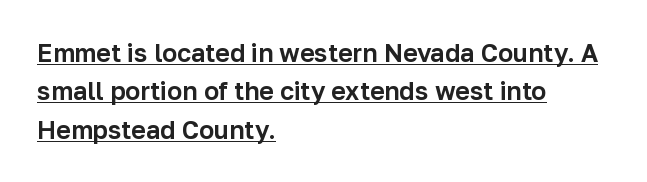
{"italic": "no", "underline": "yes", "align": "left", "line_spacing": "normal", "line_spacing_ratio": 1.54, "letter_spacing": "normal", "letter_spacing_em": 0.0, "glyph_px": 25}
